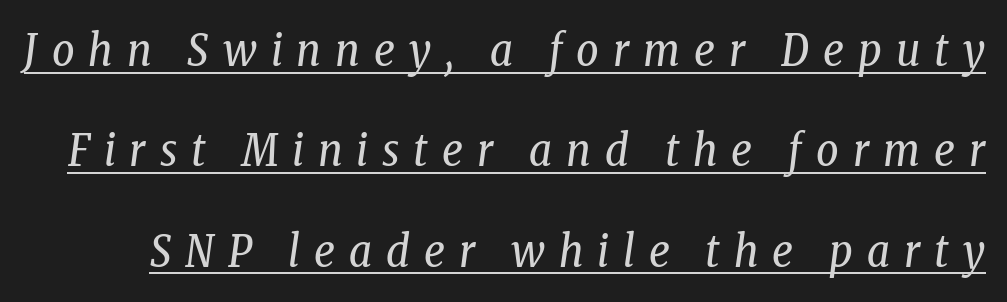
The image shows 44 px regular-weight, condensed serif type, italic (leaning right); set loose line spacing (2.28x), unusually wide letter spacing (+0.32 em), underlined; low stroke contrast and a medium x-height.
